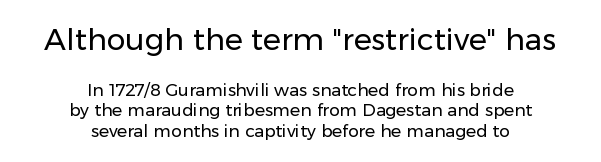
{"serif": "no", "italic": "no", "bold": "no", "weight": "regular", "width": "normal", "stroke_contrast": "low", "x_height": "medium", "monospaced": "no", "underline": "no", "align": "center", "line_spacing_ratio": 1.18, "letter_spacing": "normal", "letter_spacing_em": 0.0, "larger_block": "first", "size_ratio": 1.76, "glyph_px": 30}
